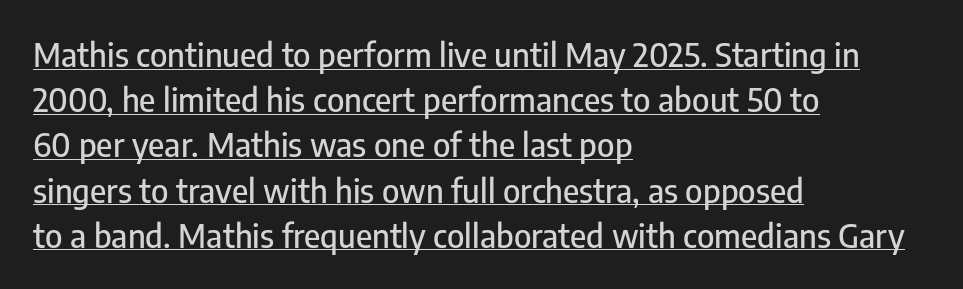
{"serif": "no", "italic": "no", "width": "condensed", "stroke_contrast": "low", "x_height": "medium", "monospaced": "no", "underline": "yes", "align": "left", "line_spacing": "normal", "line_spacing_ratio": 1.37, "letter_spacing": "normal", "letter_spacing_em": 0.0, "glyph_px": 33}
